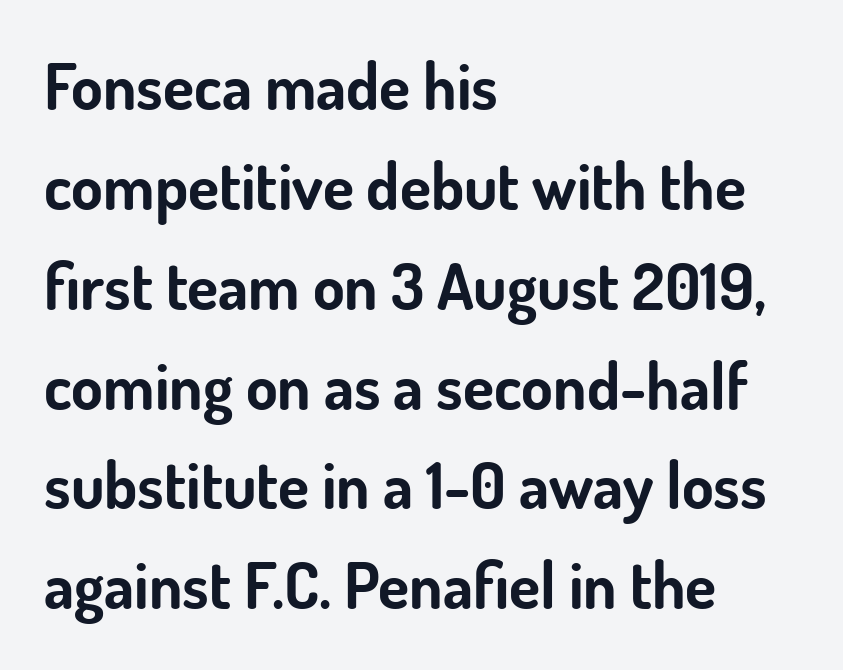
The image shows 64 px bold sans-serif type, upright; set left-aligned, normal line spacing (1.56x), normal letter spacing, not underlined; low stroke contrast and a small x-height.
